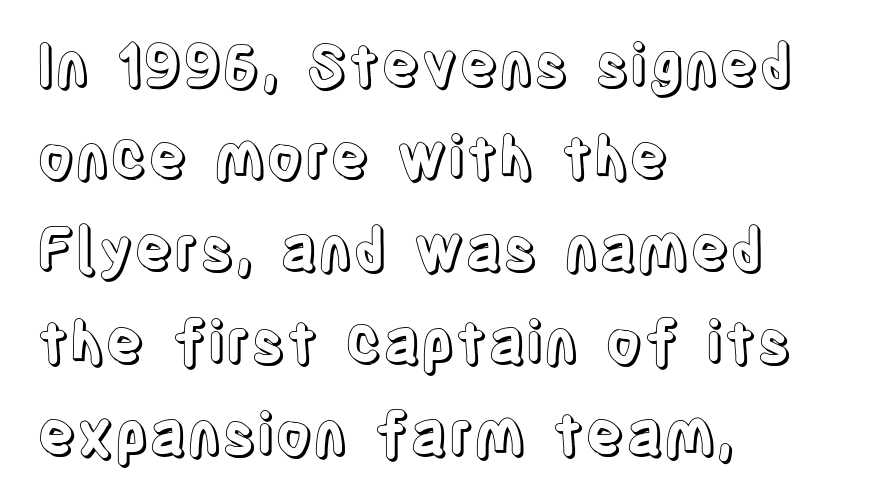
Q: Is the text italic (slanted)? A: No, it is upright.
Q: Is the text underlined? A: No.
Q: How is the paragraph aligned? A: Left-aligned.
Q: Is the spacing between letters normal or unusually wide? A: Normal.
Q: Is the spacing between lines tight, normal or loose? A: Normal.
Q: Width (condensed, normal, or wide)? A: Condensed.
Q: x-height? A: Large.
Q: Monospaced? A: No.
